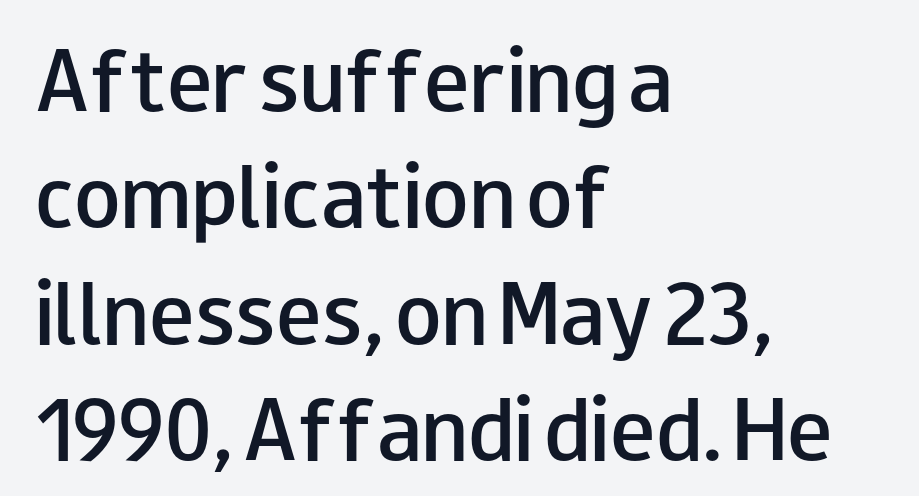
{"serif": "no", "italic": "no", "bold": "semi", "weight": "semibold", "width": "wide", "stroke_contrast": "low", "x_height": "small", "monospaced": "no", "underline": "no", "align": "left", "line_spacing": "normal", "line_spacing_ratio": 1.53, "letter_spacing": "normal", "letter_spacing_em": 0.0, "glyph_px": 76}
